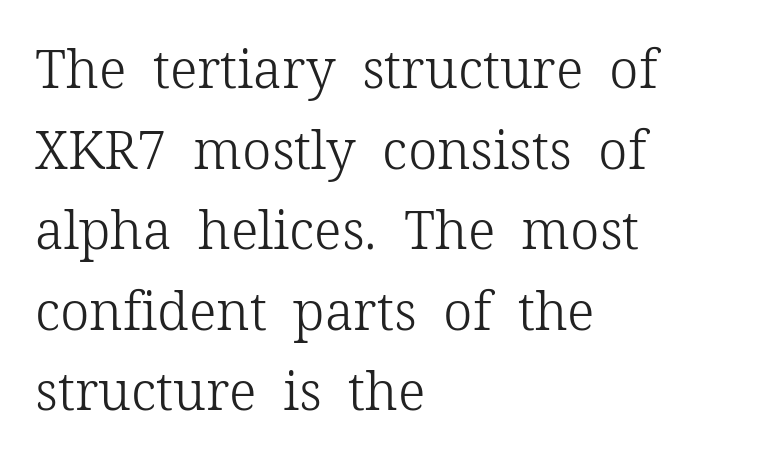
Q: Is the text bold? A: No.
Q: Is the text italic (slanted)? A: No, it is upright.
Q: Is the typeface a serif or a sans-serif typeface? A: Serif.
Q: Is the text underlined? A: No.
Q: How is the paragraph aligned? A: Left-aligned.
Q: Is the spacing between letters normal or unusually wide? A: Normal.
Q: Is the spacing between lines tight, normal or loose? A: Normal.
Q: Width (condensed, normal, or wide)? A: Normal.
Q: Stroke contrast? A: Low.
Q: x-height? A: Medium.
Q: Monospaced? A: No.
